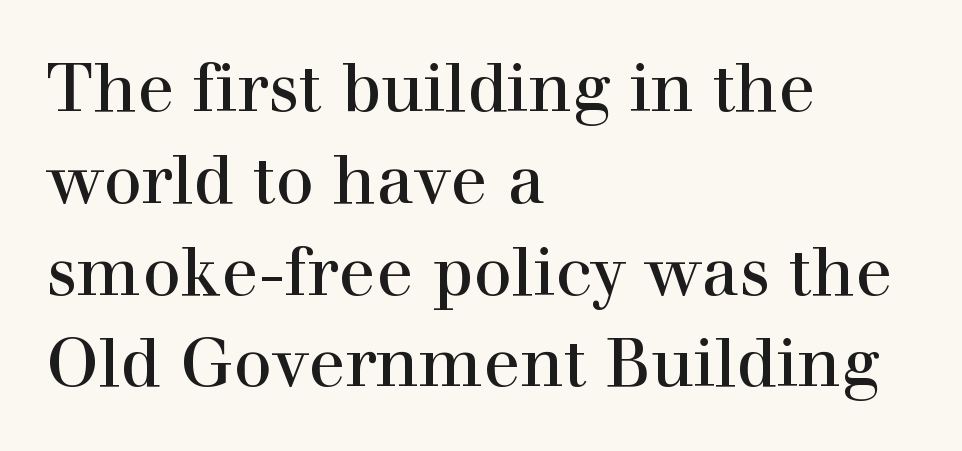
Nobody touched the tracking dial on this one. The typeface chosen for these lines features serifs. Note the varied advance widths — an 'i' is clearly narrower than an 'm'. Letters rest on an invisible, unmarked baseline. Typeset ragged right — the left edge is the straight one.
